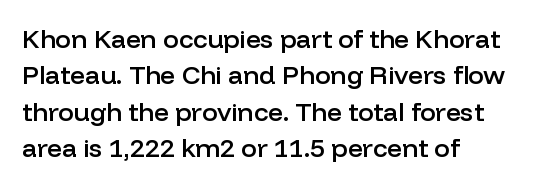
{"italic": "no", "bold": "semi", "underline": "no", "align": "left", "line_spacing": "normal", "line_spacing_ratio": 1.4, "letter_spacing": "normal", "letter_spacing_em": 0.0, "glyph_px": 26}
